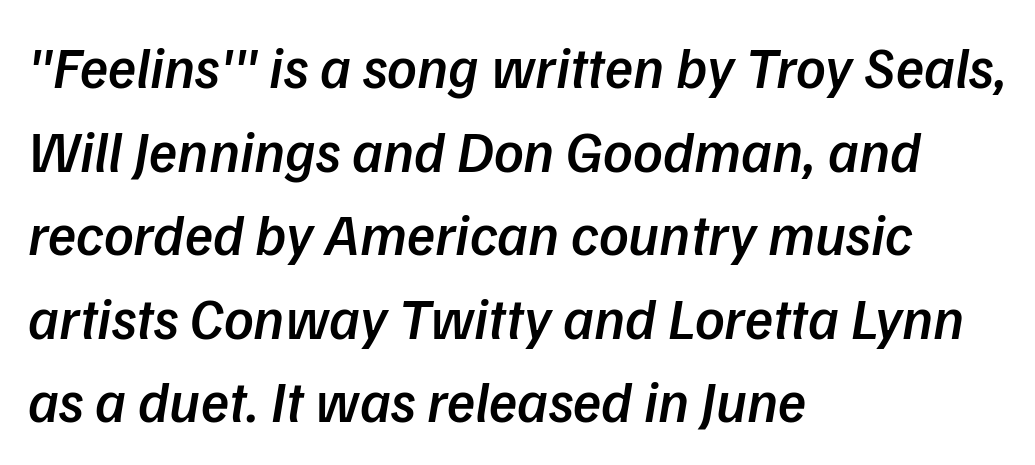
{"serif": "no", "bold": "semi", "weight": "semibold", "width": "normal", "stroke_contrast": "low", "x_height": "medium", "monospaced": "no", "underline": "no", "align": "left", "line_spacing": "normal", "line_spacing_ratio": 1.44, "letter_spacing": "normal", "letter_spacing_em": 0.0, "glyph_px": 58}
